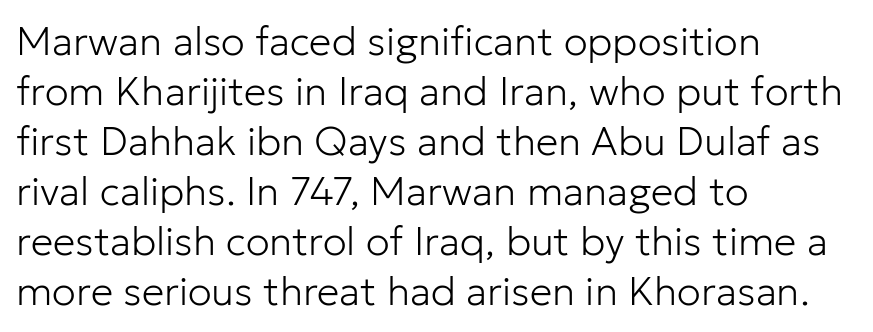
Q: Is the text bold? A: No.
Q: Is the text italic (slanted)? A: No, it is upright.
Q: Is the typeface a serif or a sans-serif typeface? A: Sans-serif.
Q: Is the text underlined? A: No.
Q: How is the paragraph aligned? A: Left-aligned.
Q: Is the spacing between letters normal or unusually wide? A: Normal.
Q: Is the spacing between lines tight, normal or loose? A: Normal.
Q: Width (condensed, normal, or wide)? A: Normal.
Q: Stroke contrast? A: Low.
Q: x-height? A: Medium.
Q: Monospaced? A: No.
